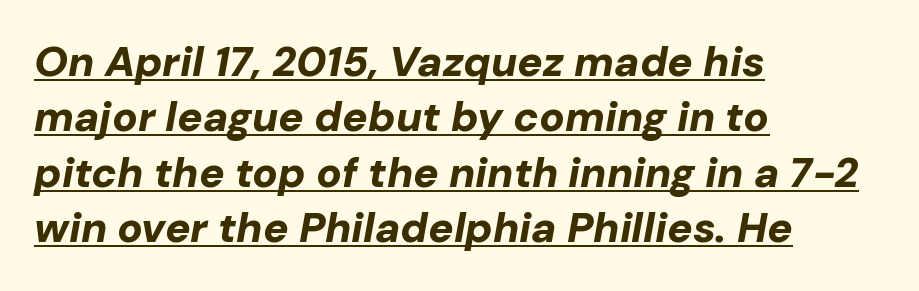
What's the leading like? Ordinary, nothing unusual. These lines keep a tight, regular rhythm from letter to letter. The words here are underlined. Spacing verdict: proportional, widths tailored to each character. In terms of weight, the rendering is a true, heavy bold.
